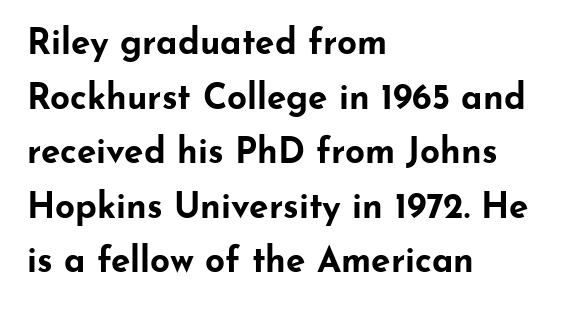
The image shows 35 px bold, wide sans-serif type, upright; set left-aligned, normal line spacing (1.56x), normal letter spacing, not underlined; low stroke contrast and a small x-height.
